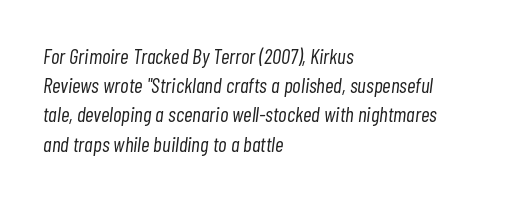
Q: Is the text bold? A: No.
Q: Is the text italic (slanted)? A: Yes, it leans right by about 7 degrees.
Q: Is the text underlined? A: No.
Q: How is the paragraph aligned? A: Left-aligned.
Q: Is the spacing between letters normal or unusually wide? A: Normal.
Q: Is the spacing between lines tight, normal or loose? A: Normal.
